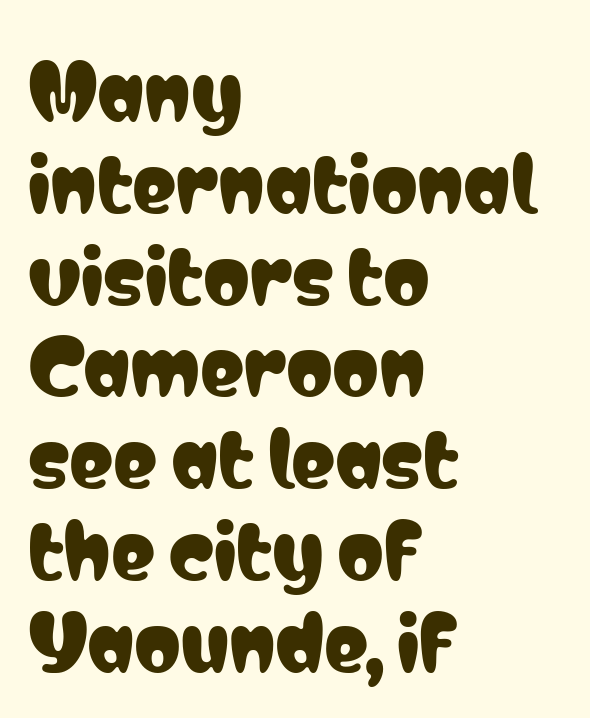
The line texture is even and compact thanks to regular tracking. A typesetter would call this proportional, since set widths differ per character. Does the lettering tilt? It doesn't — this is upright. A sans-serif font was chosen for this passage. Which margin do the lines hug? The left one — the right edge is uneven.
